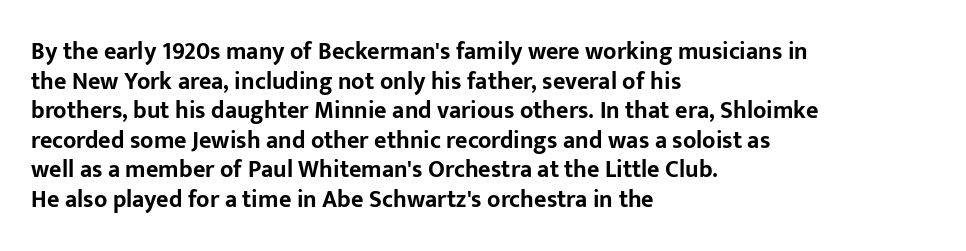
The image shows 24 px bold type, upright; set left-aligned, line spacing 1.23x, normal letter spacing, not underlined.
